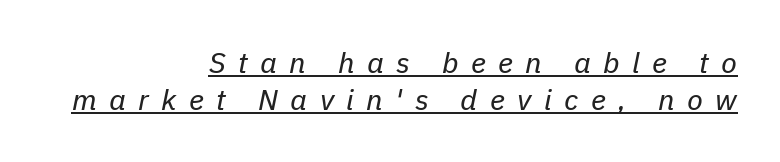
These lines are rendered in a variable-pitch font. Underline: present. Students, observe: this is what conventionally led text looks like. Alignment: flush right. The axis of the letterforms is tilted away from vertical. Counters stay open thanks to moderate or lighter strokes.
